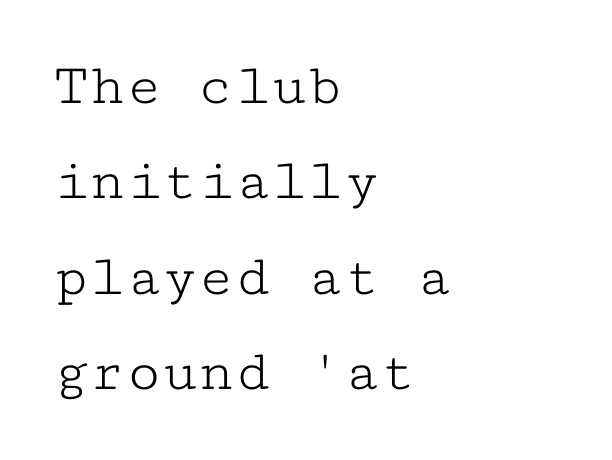
Q: Is the text bold? A: No.
Q: Is the text italic (slanted)? A: No, it is upright.
Q: Is the typeface a serif or a sans-serif typeface? A: Serif.
Q: Is the text underlined? A: No.
Q: How is the paragraph aligned? A: Left-aligned.
Q: Is the spacing between letters normal or unusually wide? A: Normal.
Q: Is the spacing between lines tight, normal or loose? A: Normal.
Q: Width (condensed, normal, or wide)? A: Wide.
Q: Stroke contrast? A: Low.
Q: x-height? A: Medium.
Q: Monospaced? A: Yes.
